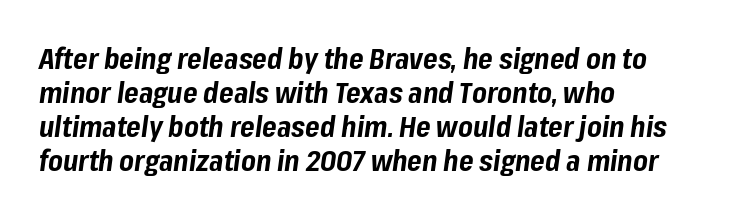
Q: Is the text bold? A: Yes.
Q: Is the text italic (slanted)? A: Yes, it leans right by about 8 degrees.
Q: Is the text underlined? A: No.
Q: How is the paragraph aligned? A: Left-aligned.
Q: Is the spacing between letters normal or unusually wide? A: Normal.
Q: Width (condensed, normal, or wide)? A: Normal.
Q: Stroke contrast? A: Low.
Q: x-height? A: Medium.
Q: Monospaced? A: No.
